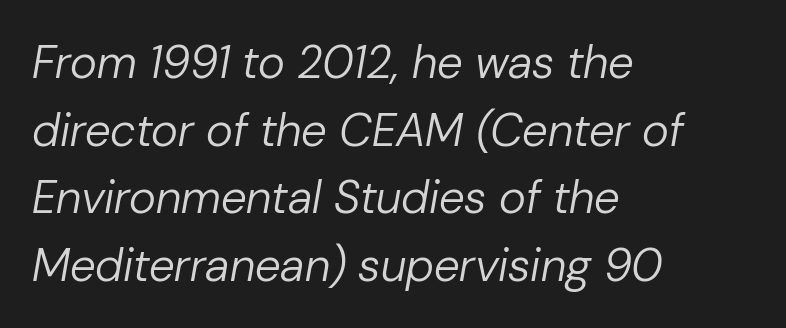
{"italic": "yes", "lean": "right", "slant_degrees": 10, "bold": "no", "weight": "regular", "width": "normal", "stroke_contrast": "low", "x_height": "medium", "monospaced": "no", "underline": "no", "align": "left", "line_spacing": "normal", "line_spacing_ratio": 1.47, "letter_spacing": "normal", "letter_spacing_em": 0.0, "glyph_px": 46}
